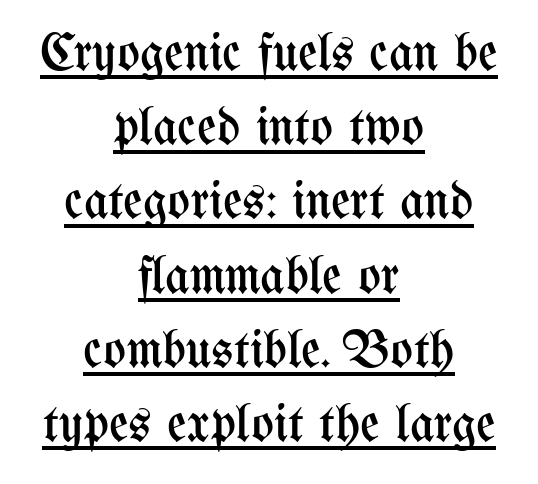
Horizontal alignment here is central, giving a formal, balanced look. Check the space under the baseline: a stroke is drawn there. Style check: upright. Regarding leading, the lines here are spaced in the standard way. Weight: not bold — regular or lighter. The rendering keeps characters at their native spacing.
